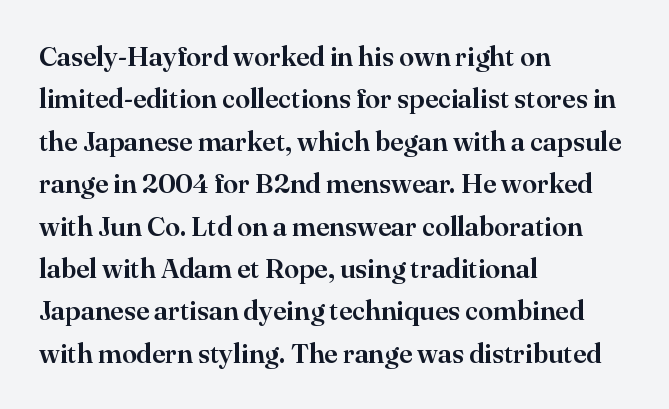
{"italic": "no", "underline": "no", "align": "left", "line_spacing": "normal", "line_spacing_ratio": 1.57, "letter_spacing": "normal", "letter_spacing_em": 0.0, "glyph_px": 27}
